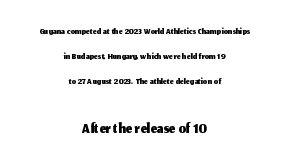
{"italic": "no", "underline": "no", "align": "center", "line_spacing_ratio": 1.77, "letter_spacing": "normal", "letter_spacing_em": 0.0, "larger_block": "second", "size_ratio": 1.64, "glyph_px": 23}
